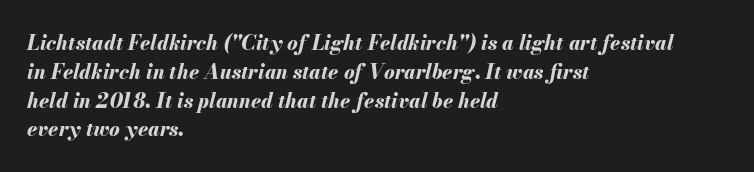
Thick stems and heavy bowls — unmistakably bold. This sample uses plain, unmodified letter spacing. The whole block is typeset with a tilt. Only glyphs here, with clear space below each row.
